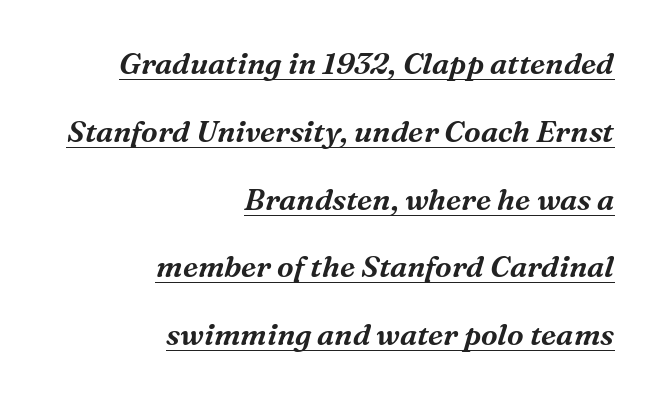
The image shows 30 px serif type, italic (leaning right); set right-aligned, loose line spacing (2.26x), normal letter spacing, underlined; medium stroke contrast and a medium x-height.
